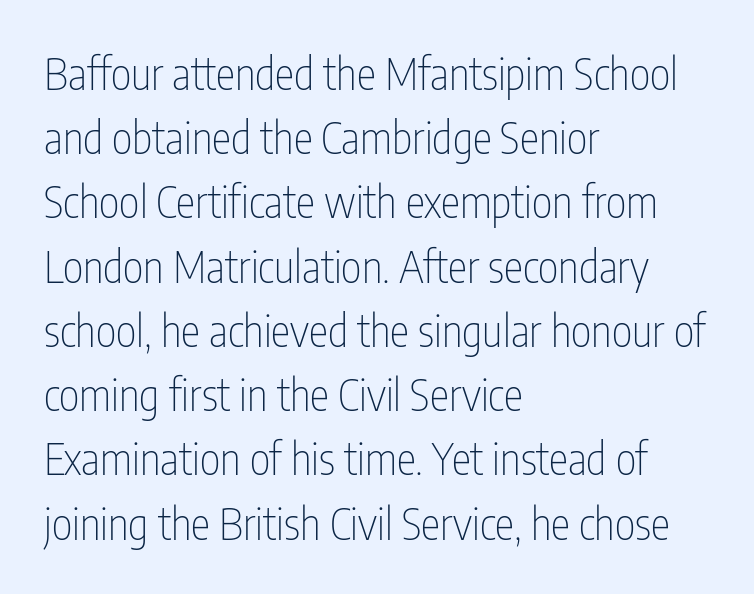
The image shows 44 px thin, condensed sans-serif type, upright; set left-aligned, normal line spacing (1.46x), normal letter spacing, not underlined; low stroke contrast and a medium x-height.
